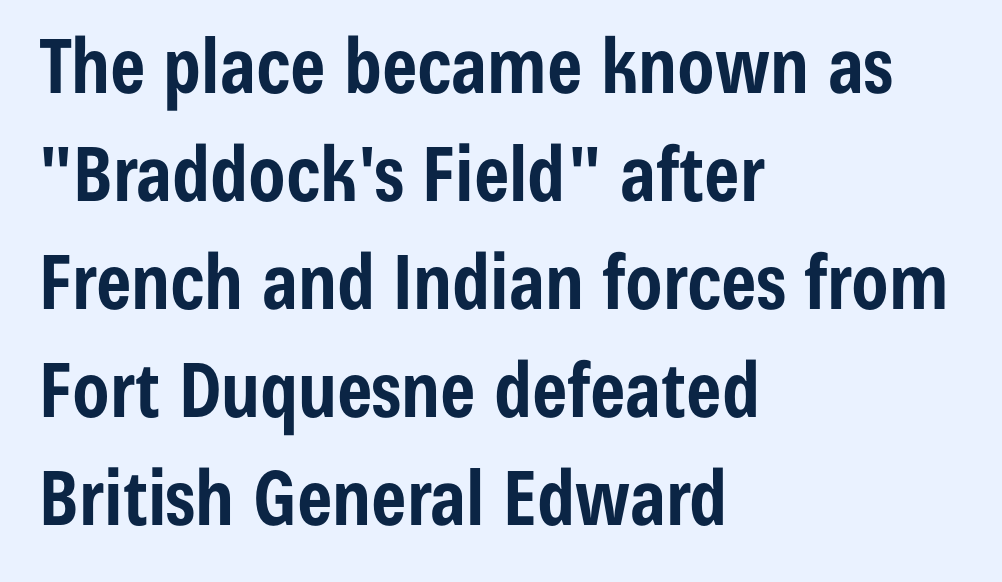
{"serif": "no", "italic": "no", "bold": "yes", "weight": "bold", "width": "condensed", "stroke_contrast": "low", "x_height": "medium", "monospaced": "no", "underline": "no", "align": "left", "line_spacing": "normal", "line_spacing_ratio": 1.44, "letter_spacing": "normal", "letter_spacing_em": 0.0, "glyph_px": 75}
